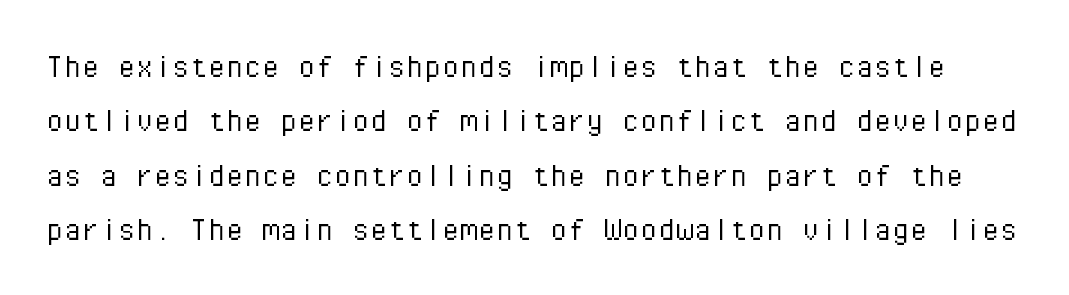
Q: Is the text bold? A: No.
Q: Is the text italic (slanted)? A: No, it is upright.
Q: Is the typeface a serif or a sans-serif typeface? A: Sans-serif.
Q: Is the text underlined? A: No.
Q: Is the spacing between letters normal or unusually wide? A: Normal.
Q: Is the spacing between lines tight, normal or loose? A: Normal.
Q: Width (condensed, normal, or wide)? A: Normal.
Q: Stroke contrast? A: Low.
Q: x-height? A: Medium.
Q: Monospaced? A: Yes.
